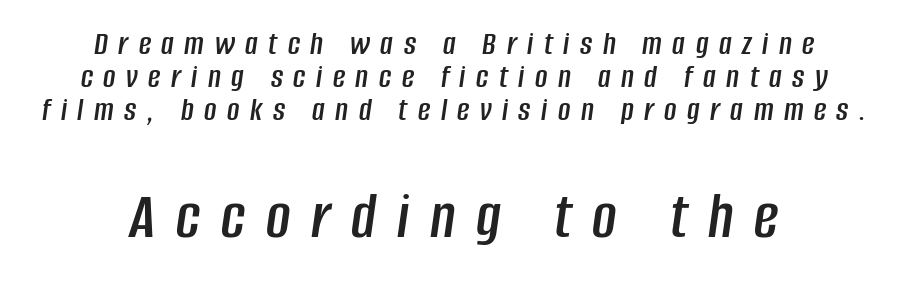
The image shows 67 px condensed type, italic (leaning right); set centered, tight line spacing (0.97x), unusually wide letter spacing (+0.31 em), not underlined; the second (bottom) block is 1.97x larger; low stroke contrast and a large x-height.
